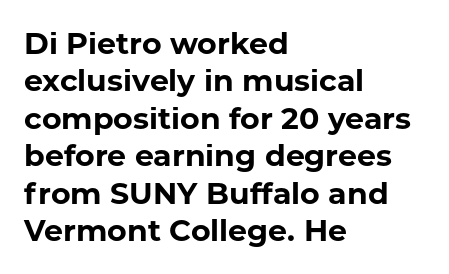
{"serif": "no", "italic": "no", "bold": "yes", "weight": "bold", "width": "normal", "stroke_contrast": "low", "x_height": "medium", "monospaced": "no", "underline": "no", "align": "left", "line_spacing": "normal", "line_spacing_ratio": 1.25, "letter_spacing": "normal", "letter_spacing_em": 0.0, "glyph_px": 30}
